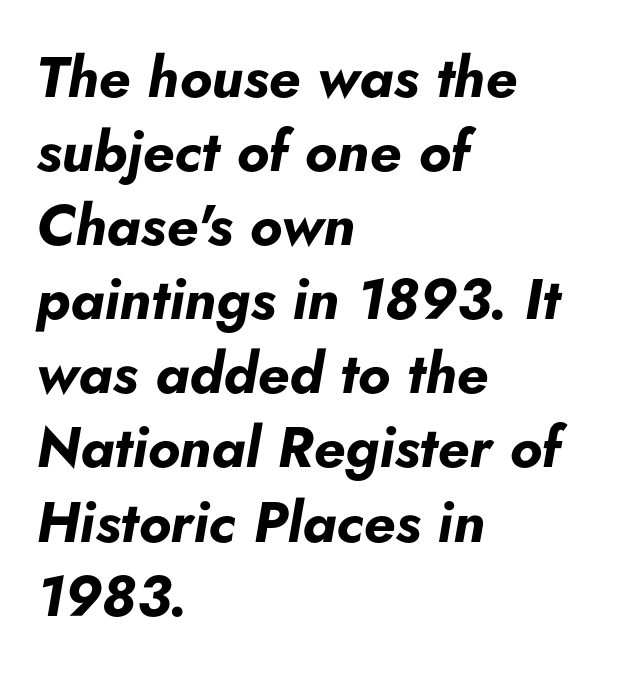
Do the characters align in a grid? No, the font is proportional. The rendering keeps characters at their native spacing. Yep, that's italic — everything's leaning. This sample is left-justified, so line endings fall wherever the words run out.
